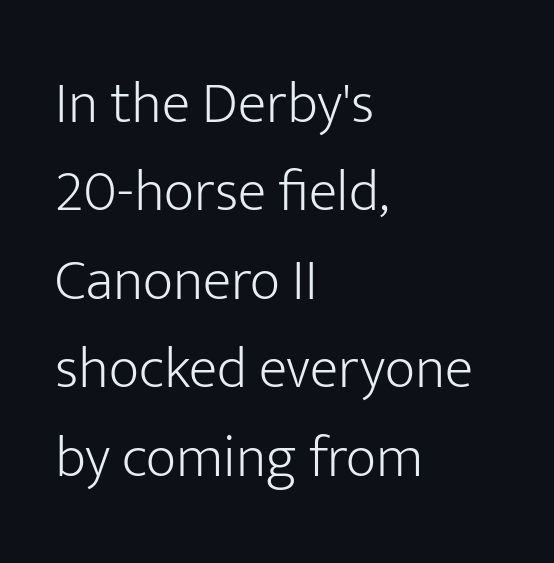
The type is set solid horizontally, with unmodified tracking. A bare baseline throughout the passage. Think of a printed novel: that variable character pitch is what you see here. Teacher's note: observe the even left margin — that is flush-left alignment.
